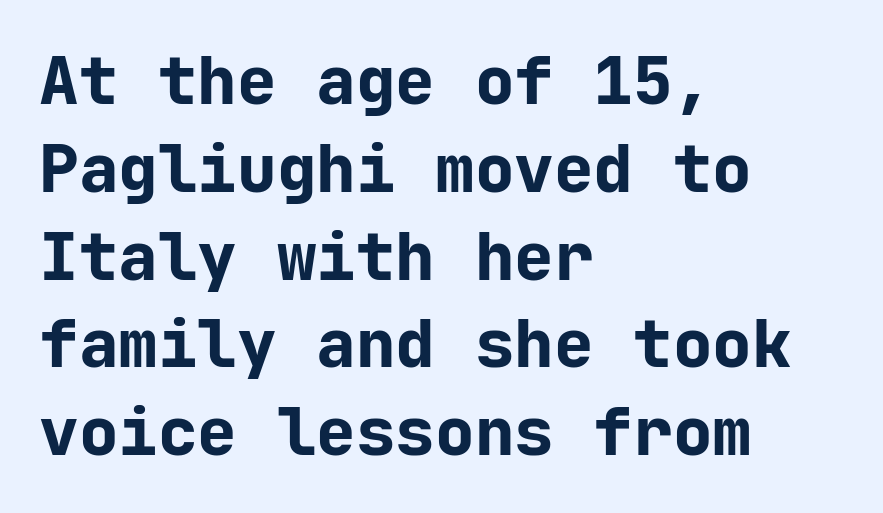
{"serif": "no", "italic": "no", "bold": "yes", "weight": "bold", "width": "normal", "stroke_contrast": "low", "x_height": "medium", "monospaced": "yes", "underline": "no", "align": "left", "line_spacing": "normal", "line_spacing_ratio": 1.33, "letter_spacing": "normal", "letter_spacing_em": 0.0, "glyph_px": 66}
